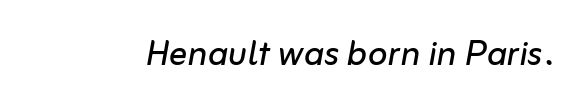
The image shows 46 px regular-weight type, italic (leaning right); set normal letter spacing, not underlined; low stroke contrast and a medium x-height.
